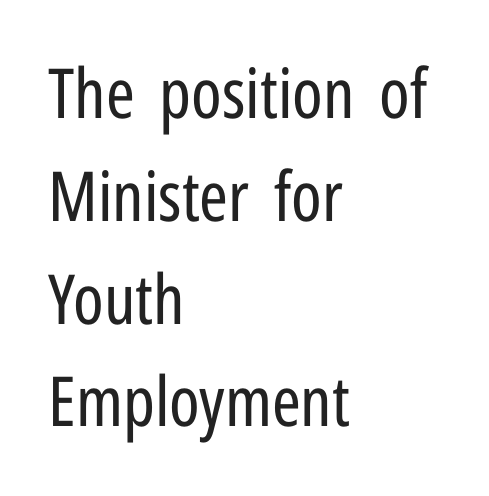
The image shows 69 px regular-weight, condensed sans-serif type, upright; set left-aligned, normal line spacing (1.49x), normal letter spacing, not underlined; low stroke contrast and a medium x-height.
